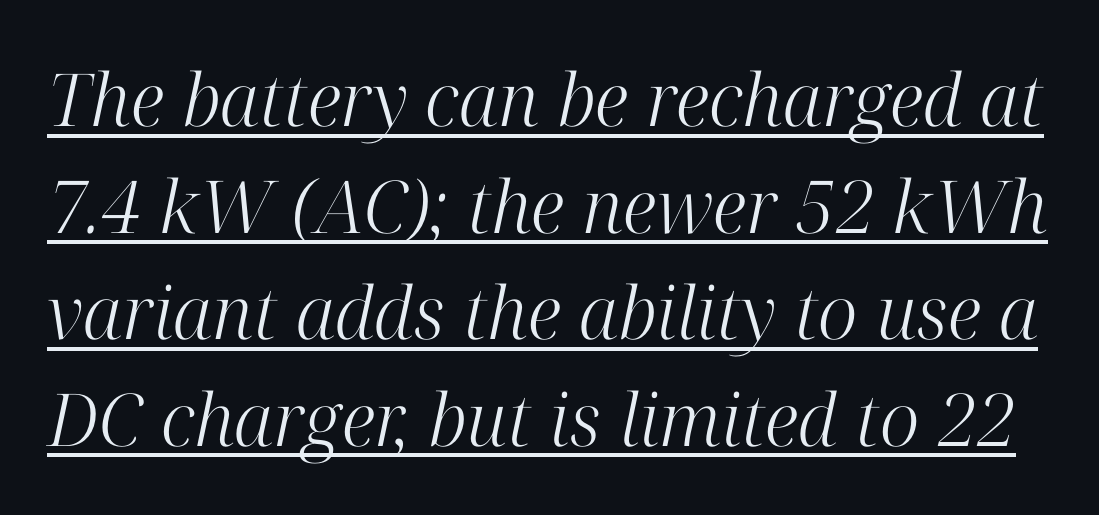
The image shows 73 px light serif type, italic (leaning right); set normal line spacing (1.46x), normal letter spacing, underlined; high stroke contrast and a medium x-height.
